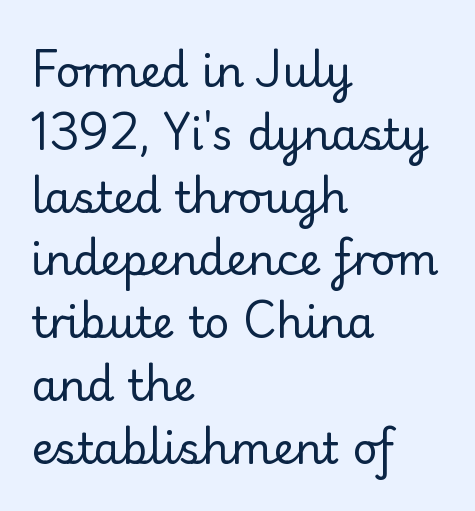
The image shows 43 px regular-weight serif type, upright; set left-aligned, normal line spacing (1.46x), normal letter spacing, not underlined; low stroke contrast and a small x-height.
